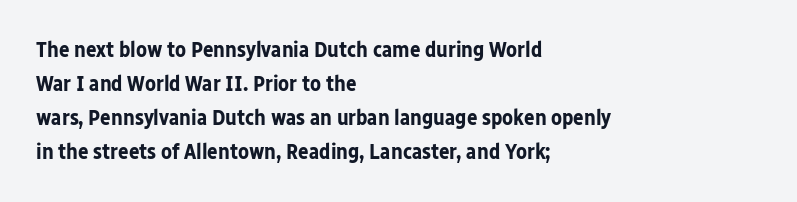
Underline: absent. Default kerning and tracking; the words read as compact shapes. Successive baselines arrive at the customary interval. You can tell it's not italic because the verticals are truly vertical. One-word summary of the alignment: left. These lines carry a lot of weight — the face is fully bold.
